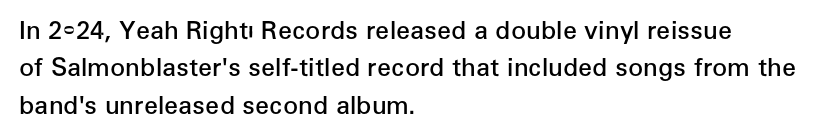
{"italic": "no", "bold": "semi", "underline": "no", "align": "left", "line_spacing": "normal", "line_spacing_ratio": 1.5, "letter_spacing": "normal", "letter_spacing_em": 0.0, "glyph_px": 25}
